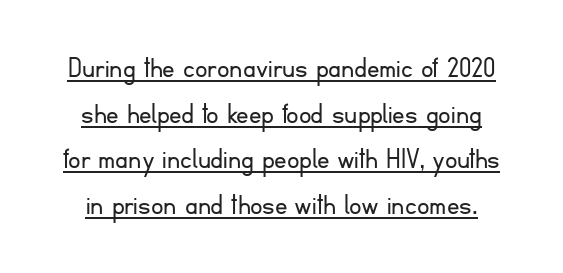
Q: Is the text bold? A: No.
Q: Is the text italic (slanted)? A: No, it is upright.
Q: Is the typeface a serif or a sans-serif typeface? A: Sans-serif.
Q: Is the text underlined? A: Yes.
Q: Is the spacing between letters normal or unusually wide? A: Normal.
Q: Is the spacing between lines tight, normal or loose? A: Normal.
Q: Width (condensed, normal, or wide)? A: Normal.
Q: Stroke contrast? A: Low.
Q: x-height? A: Small.
Q: Monospaced? A: No.
